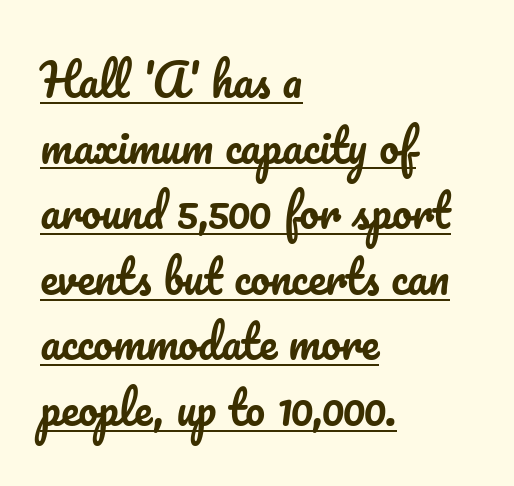
{"width": "normal", "stroke_contrast": "low", "x_height": "small", "monospaced": "no", "underline": "yes", "align": "left", "line_spacing": "normal", "line_spacing_ratio": 1.49, "letter_spacing": "normal", "letter_spacing_em": 0.0, "glyph_px": 44}
